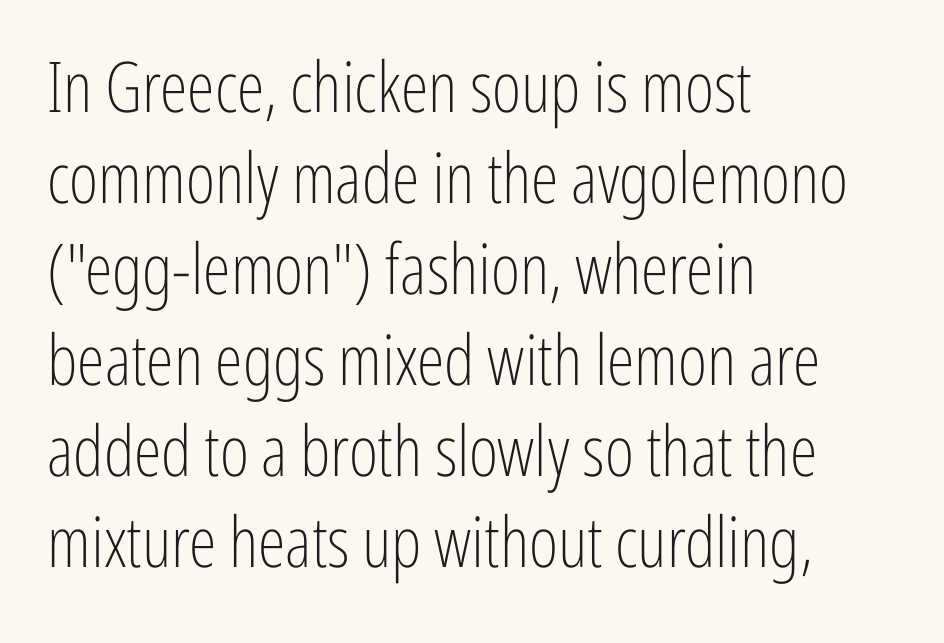
The zone under the glyphs is completely vacant. The type is set solid horizontally, with unmodified tracking. Stems and bowls with no extra thickness — not bold. Teacher's note: observe the even left margin — that is flush-left alignment. Does the lettering tilt? It doesn't — this is upright. Think of a printed novel: that variable character pitch is what you see here.
